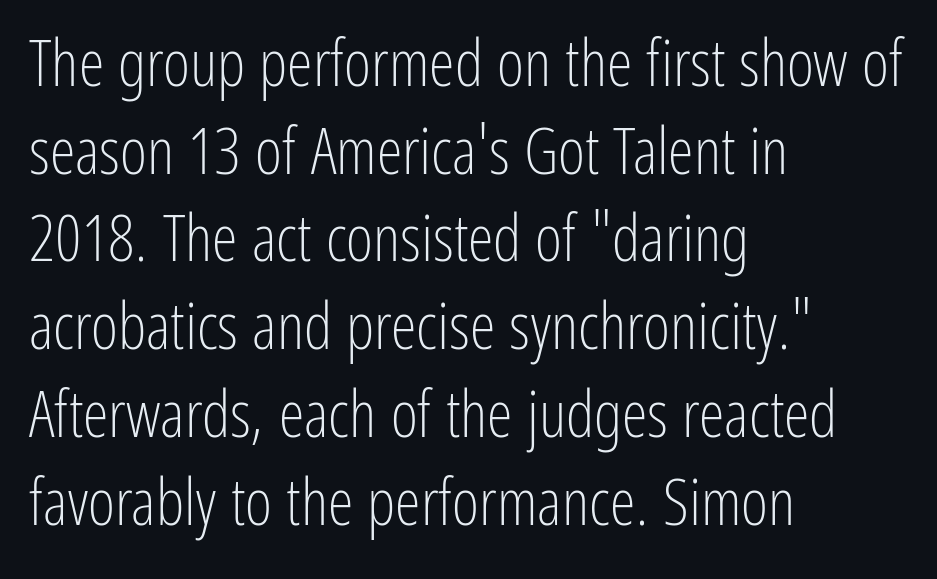
This sample uses an upright cut, with every glyph sitting square on the baseline. The paragraph shown leans on its left margin. The rows are spaced the way most documents space them. Bare-footed words on every line. To sum up the face: it is a sans, with no serifs. In terms of letterspacing, this is plain default setting.
